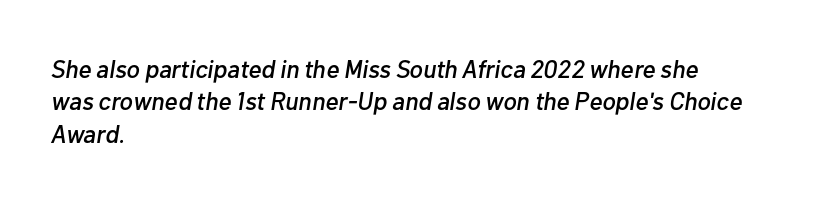
Tracking value appears to be zero — textbook default spacing. Plain, unruled lines of type. Every character sits at an angle, as italics do. The compositor pushed each line to the left boundary. Leading matches the norm, producing a regular column.
